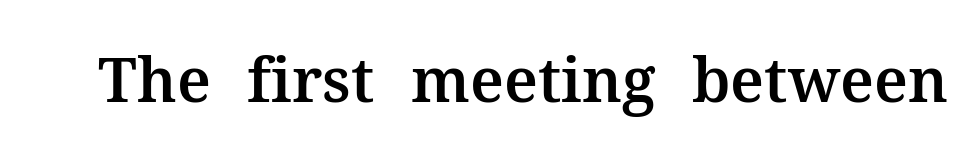
Q: Is the text italic (slanted)? A: No, it is upright.
Q: Is the typeface a serif or a sans-serif typeface? A: Serif.
Q: Is the text underlined? A: No.
Q: Is the spacing between letters normal or unusually wide? A: Normal.
Q: Width (condensed, normal, or wide)? A: Normal.
Q: Stroke contrast? A: Medium.
Q: x-height? A: Medium.
Q: Monospaced? A: No.
